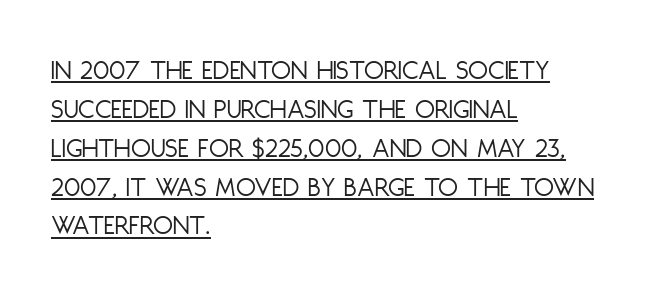
Quick note: interline space is typical. The passage shown is not bold in any degree. Emphasis is given by a line drawn under the lettering. Think of a printed novel: that variable character pitch is what you see here.
